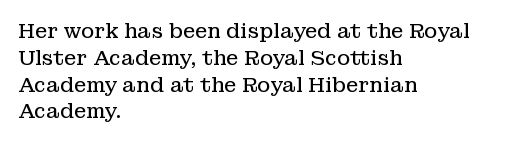
{"italic": "no", "bold": "no", "underline": "no", "align": "left", "line_spacing": "normal", "line_spacing_ratio": 1.34, "letter_spacing": "normal", "letter_spacing_em": 0.0, "glyph_px": 20}
